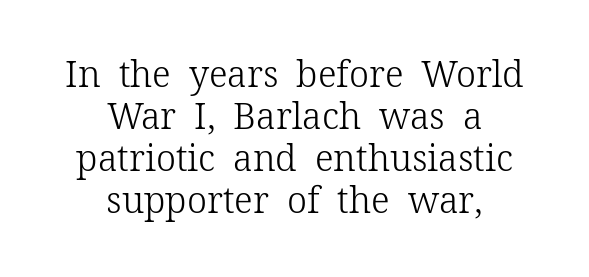
{"serif": "yes", "italic": "no", "bold": "no", "weight": "light", "width": "normal", "stroke_contrast": "low", "x_height": "medium", "monospaced": "no", "underline": "no", "align": "center", "line_spacing_ratio": 1.17, "letter_spacing": "normal", "letter_spacing_em": 0.0, "glyph_px": 36}
